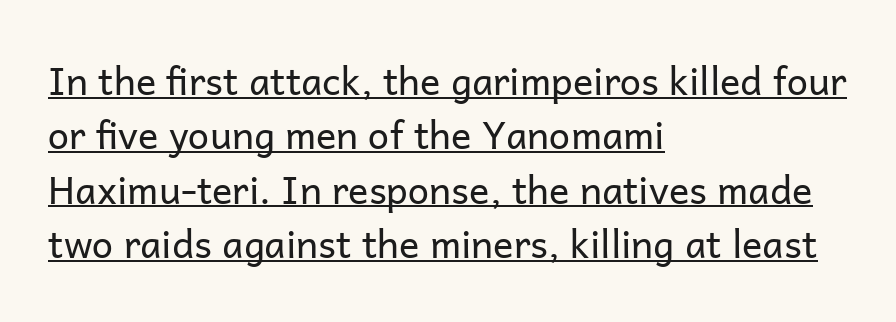
The letters sit at their default tracking, neither squeezed nor spread. Has an underline been added? It has. Whoever set this chose a conventional vertical rhythm. This sample has the flowing, uneven cadence of proportional lettering.
